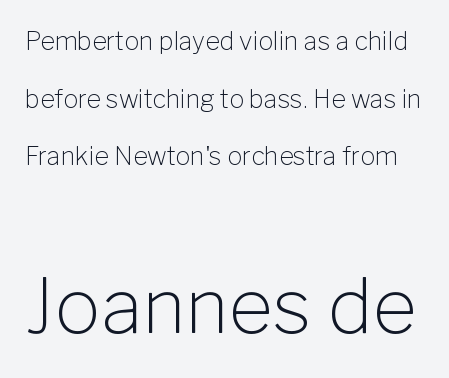
Q: Is the text bold? A: No.
Q: Is the text italic (slanted)? A: No, it is upright.
Q: Is the typeface a serif or a sans-serif typeface? A: Sans-serif.
Q: Is the text underlined? A: No.
Q: Is the spacing between letters normal or unusually wide? A: Normal.
Q: Is the spacing between lines tight, normal or loose? A: Loose.
Q: Which block of text is set in a larger size, the first (top) or the second (bottom)? A: The second (bottom) one.
Q: Width (condensed, normal, or wide)? A: Normal.
Q: Stroke contrast? A: Low.
Q: x-height? A: Medium.
Q: Monospaced? A: No.
